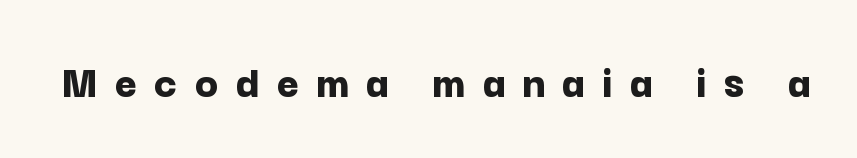
Q: Is the text bold? A: Yes.
Q: Is the text italic (slanted)? A: No, it is upright.
Q: Is the typeface a serif or a sans-serif typeface? A: Sans-serif.
Q: Is the text underlined? A: No.
Q: Is the spacing between letters normal or unusually wide? A: Unusually wide.
Q: Width (condensed, normal, or wide)? A: Normal.
Q: Stroke contrast? A: Low.
Q: x-height? A: Medium.
Q: Monospaced? A: No.
